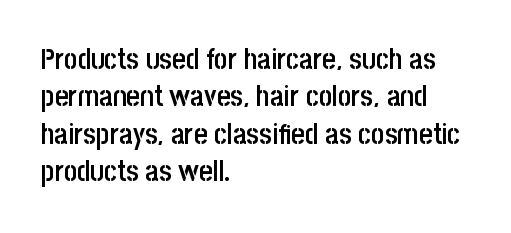
The image shows 29 px semibold, condensed sans-serif type, upright; set left-aligned, normal line spacing (1.29x), normal letter spacing, not underlined; low stroke contrast and a large x-height.
